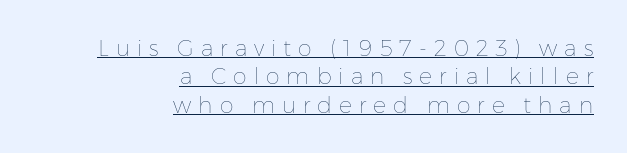
The image shows 22 px text type, upright; set right-aligned, normal line spacing (1.29x), unusually wide letter spacing (+0.32 em), underlined.
